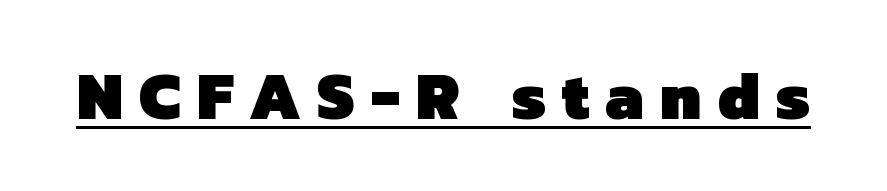
Is there an underline? Yes — a line sits under the letters. In terms of letterform style, serifs are entirely absent. The sample has been set heavy, in full bold. The tracking jumps out immediately: characters are airy and widely separated. Varying glyph widths throughout — classic text-font behaviour.
